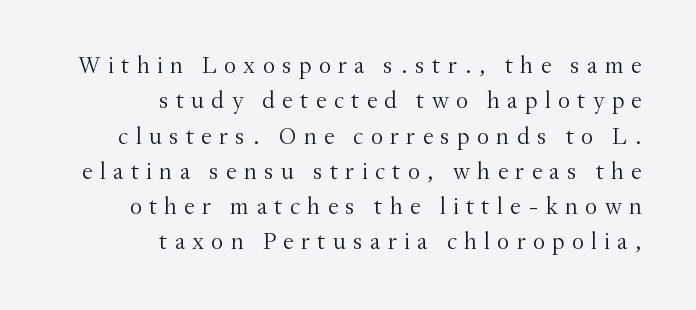
{"italic": "no", "bold": "no", "underline": "no", "align": "right", "line_spacing": "normal", "line_spacing_ratio": 1.47, "letter_spacing": "wide", "letter_spacing_em": 0.3, "glyph_px": 24}
